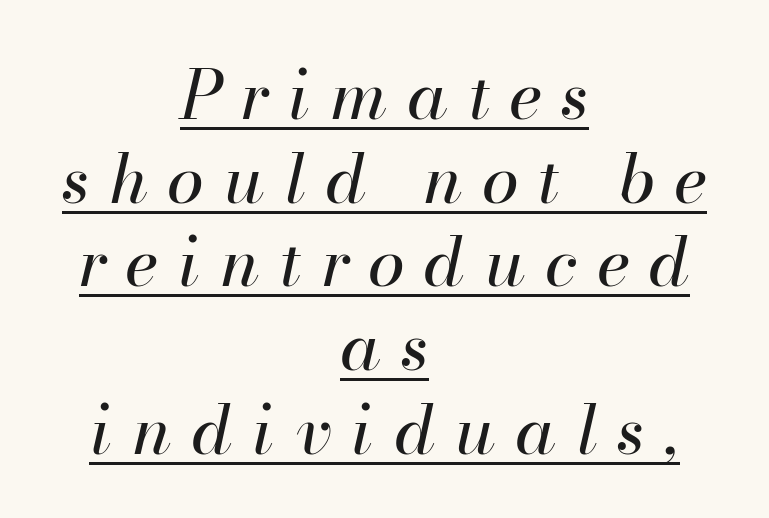
The image shows 67 px regular-weight type, italic (leaning right); set centered, normal line spacing (1.25x), unusually wide letter spacing (+0.3 em), underlined; high stroke contrast and a small x-height.
